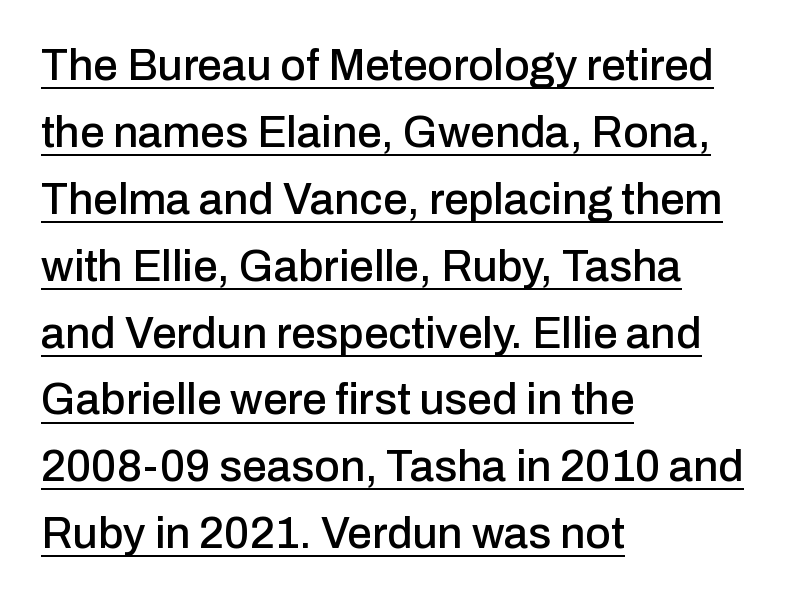
{"serif": "no", "italic": "no", "width": "normal", "stroke_contrast": "low", "x_height": "medium", "monospaced": "no", "underline": "yes", "align": "left", "line_spacing": "normal", "line_spacing_ratio": 1.52, "letter_spacing": "normal", "letter_spacing_em": 0.0, "glyph_px": 44}
